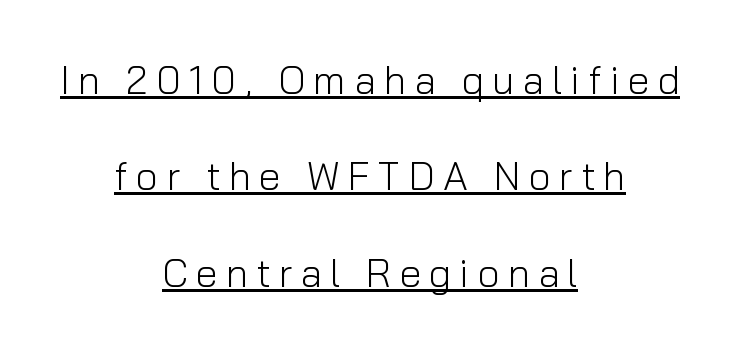
Q: Is the text bold? A: No.
Q: Is the text italic (slanted)? A: No, it is upright.
Q: Is the typeface a serif or a sans-serif typeface? A: Sans-serif.
Q: Is the text underlined? A: Yes.
Q: How is the paragraph aligned? A: Centered.
Q: Is the spacing between letters normal or unusually wide? A: Unusually wide.
Q: Is the spacing between lines tight, normal or loose? A: Loose.
Q: Width (condensed, normal, or wide)? A: Normal.
Q: Stroke contrast? A: Low.
Q: x-height? A: Medium.
Q: Monospaced? A: No.
